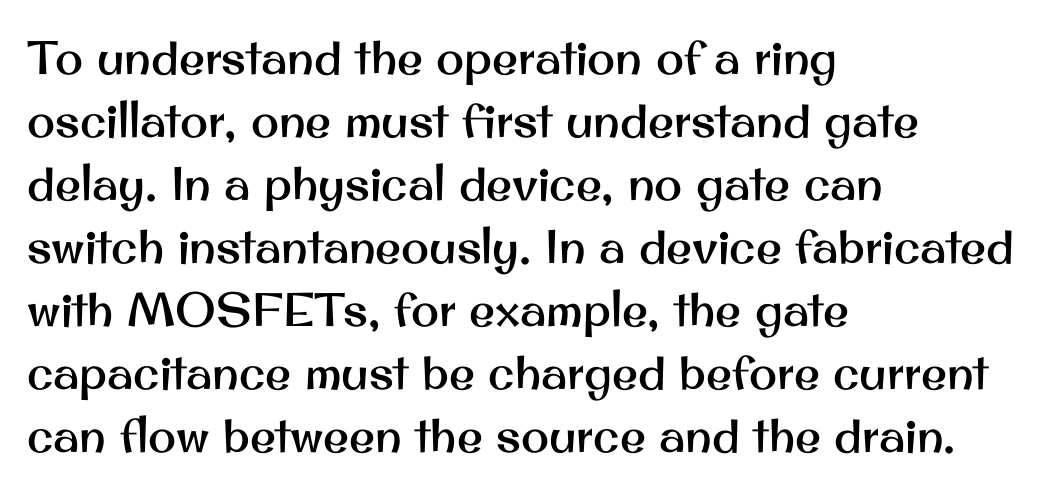
{"serif": "no", "italic": "no", "width": "normal", "stroke_contrast": "medium", "x_height": "small", "monospaced": "no", "underline": "no", "align": "left", "line_spacing": "normal", "line_spacing_ratio": 1.34, "letter_spacing": "normal", "letter_spacing_em": 0.0, "glyph_px": 47}
